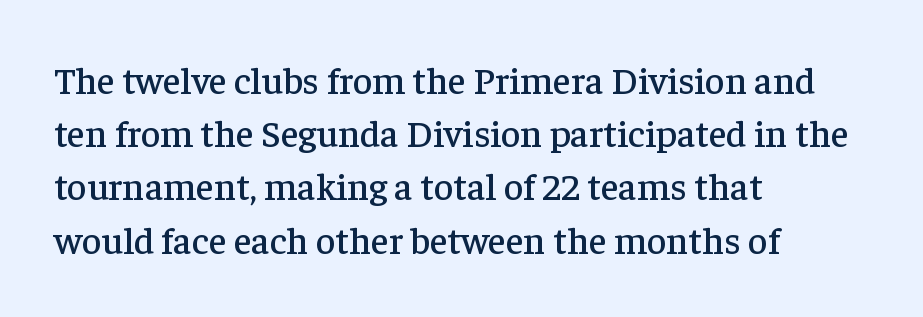
The rows are spaced the way most documents space them. The space directly below the letters is spotless. Font category for this specimen: serif. Italic? Not at all — the glyphs are vertical. Looks like regular typesetting: each glyph gets only the width it needs. A student would call this left alignment; a typographer would say flush left, rag right.
